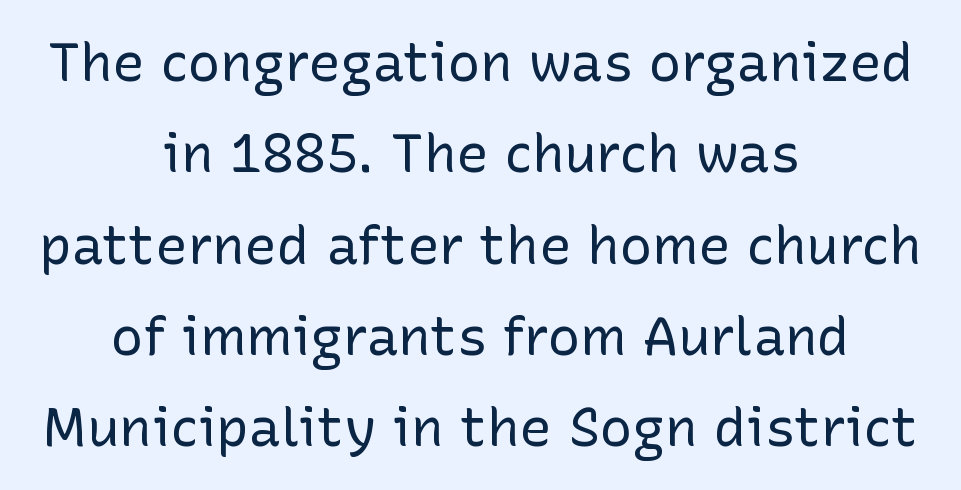
{"serif": "no", "italic": "no", "bold": "no", "weight": "regular", "width": "normal", "stroke_contrast": "low", "x_height": "medium", "monospaced": "no", "underline": "no", "align": "center", "line_spacing": "normal", "line_spacing_ratio": 1.69, "letter_spacing": "normal", "letter_spacing_em": 0.0, "glyph_px": 54}
